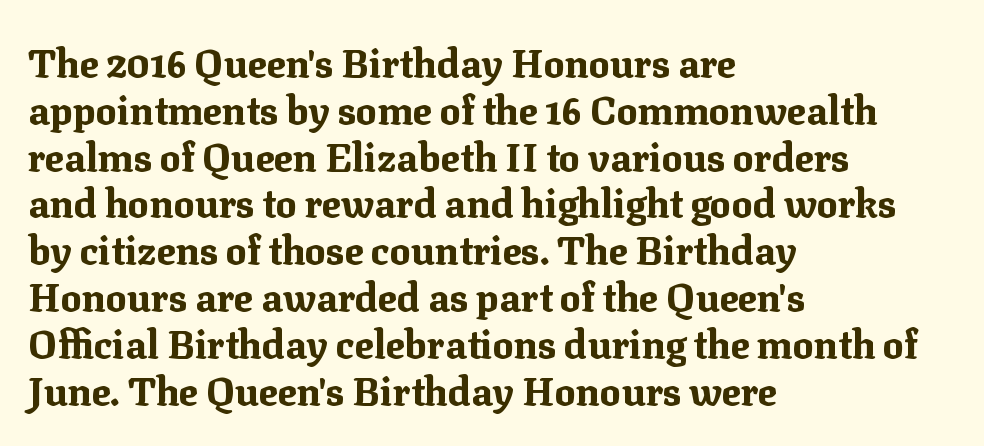
In terms of letterform style, serifs are clearly present. Nobody touched the tracking dial on this one. Caption: multi-line text, flush left, ragged right. Clear beneath every line of the passage. Proportional: the letters do not fall into vertical columns.
